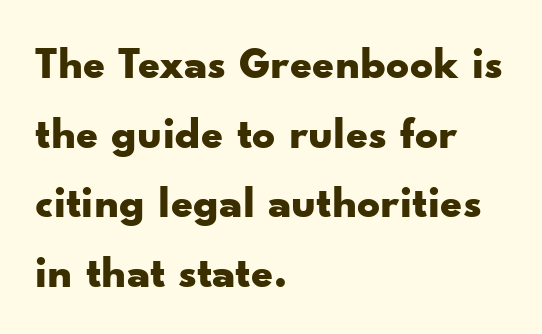
The image shows 45 px bold, wide sans-serif type, upright; set left-aligned, normal line spacing (1.55x), normal letter spacing, not underlined; low stroke contrast and a small x-height.
